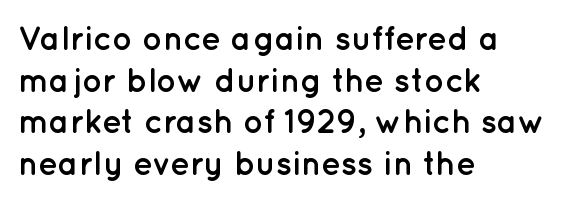
Q: Is the text bold? A: Yes.
Q: Is the text italic (slanted)? A: No, it is upright.
Q: Is the typeface a serif or a sans-serif typeface? A: Sans-serif.
Q: Is the text underlined? A: No.
Q: How is the paragraph aligned? A: Left-aligned.
Q: Is the spacing between letters normal or unusually wide? A: Normal.
Q: Is the spacing between lines tight, normal or loose? A: Normal.
Q: Width (condensed, normal, or wide)? A: Normal.
Q: Stroke contrast? A: Low.
Q: x-height? A: Medium.
Q: Monospaced? A: No.
